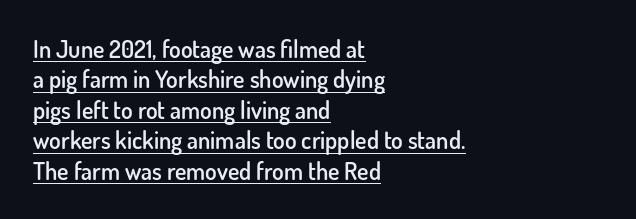
Q: Is the text bold? A: Semi-bold.
Q: Is the text italic (slanted)? A: No, it is upright.
Q: Is the text underlined? A: Yes.
Q: How is the paragraph aligned? A: Left-aligned.
Q: Is the spacing between letters normal or unusually wide? A: Normal.
Q: Is the spacing between lines tight, normal or loose? A: Normal.
